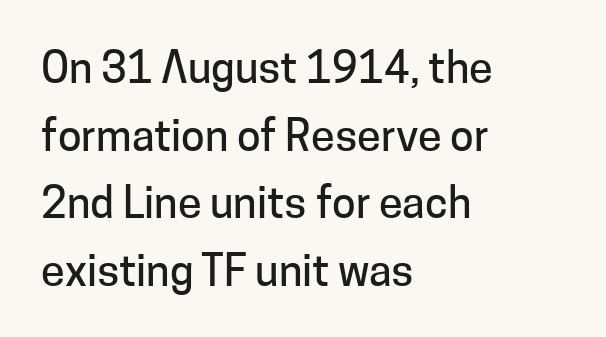
Q: Is the text italic (slanted)? A: No, it is upright.
Q: Is the typeface a serif or a sans-serif typeface? A: Sans-serif.
Q: Is the text underlined? A: No.
Q: How is the paragraph aligned? A: Left-aligned.
Q: Is the spacing between letters normal or unusually wide? A: Normal.
Q: Is the spacing between lines tight, normal or loose? A: Normal.
Q: Width (condensed, normal, or wide)? A: Normal.
Q: Stroke contrast? A: Low.
Q: x-height? A: Medium.
Q: Monospaced? A: No.
